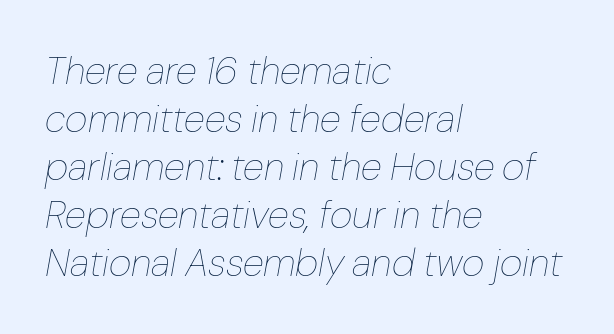
Q: Is the text bold? A: No.
Q: Is the text italic (slanted)? A: Yes, it leans right by about 10 degrees.
Q: Is the text underlined? A: No.
Q: How is the paragraph aligned? A: Left-aligned.
Q: Is the spacing between letters normal or unusually wide? A: Normal.
Q: Width (condensed, normal, or wide)? A: Normal.
Q: Stroke contrast? A: Low.
Q: x-height? A: Medium.
Q: Monospaced? A: No.
